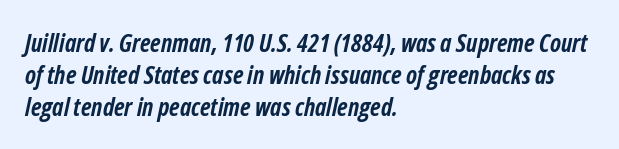
Q: Is the text bold? A: Yes.
Q: Is the text italic (slanted)? A: Yes, it leans right by about 12 degrees.
Q: Is the text underlined? A: No.
Q: How is the paragraph aligned? A: Left-aligned.
Q: Is the spacing between letters normal or unusually wide? A: Normal.
Q: Is the spacing between lines tight, normal or loose? A: Normal.
